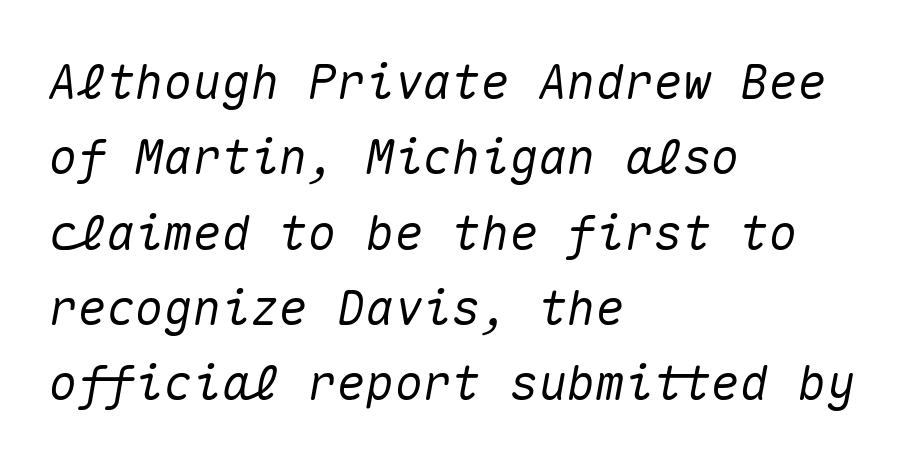
{"italic": "yes", "lean": "right", "slant_degrees": 10, "width": "normal", "stroke_contrast": "medium", "x_height": "medium", "monospaced": "yes", "underline": "no", "align": "left", "line_spacing": "normal", "line_spacing_ratio": 1.57, "letter_spacing": "normal", "letter_spacing_em": 0.0, "glyph_px": 48}
